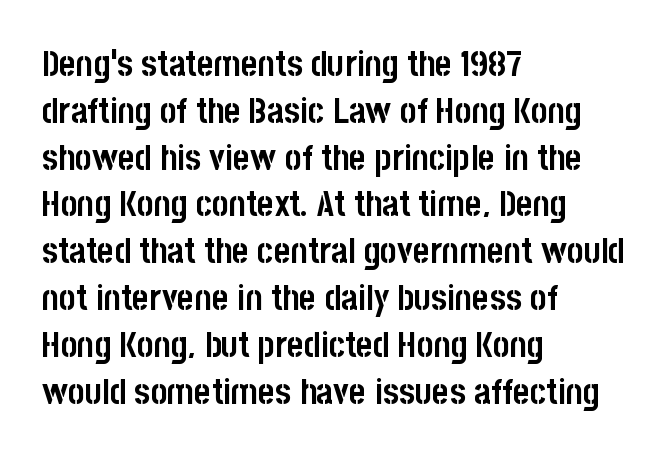
This sample uses plain, unmodified letter spacing. Italic? Not at all — the glyphs are vertical. A full-strength bold gives these letters their thick strokes. Every row of glyphs begins at an identical x-position on the left. Proportional: the letters do not fall into vertical columns. The vertical gap from one line to the next is medium.
